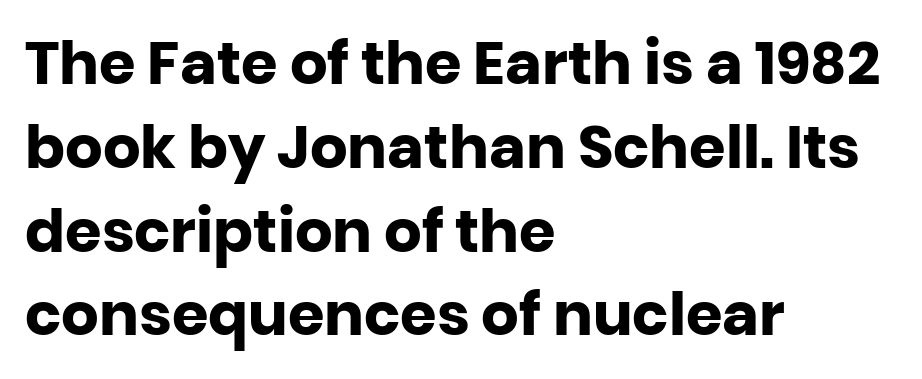
The image shows 59 px heavy sans-serif type, upright; set left-aligned, normal line spacing (1.42x), normal letter spacing, not underlined; low stroke contrast and a large x-height.
